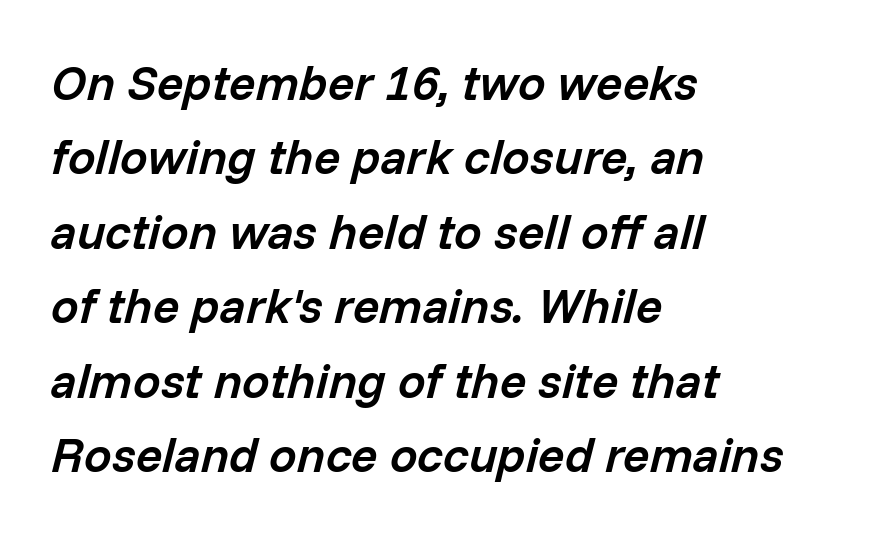
The passage shown is not underscored anywhere. Default kerning and tracking; the words read as compact shapes. Does the copy run flush right? No — it runs flush left. Successive baselines arrive at the customary interval.
